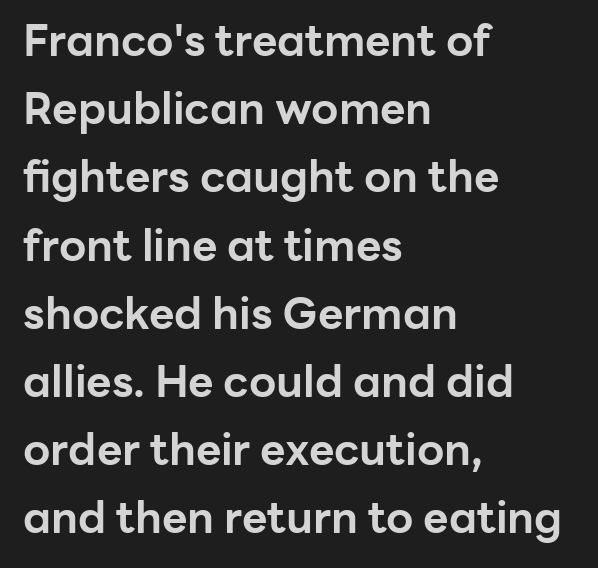
The image shows 44 px bold sans-serif type, upright; set left-aligned, normal line spacing (1.55x), normal letter spacing, not underlined; low stroke contrast and a medium x-height.
